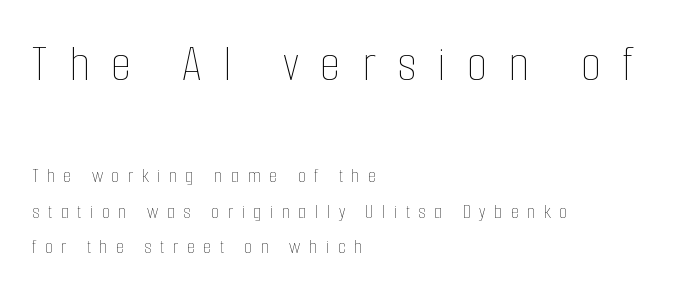
Q: Is the text bold? A: No.
Q: Is the text italic (slanted)? A: No, it is upright.
Q: Is the text underlined? A: No.
Q: How is the paragraph aligned? A: Left-aligned.
Q: Is the spacing between letters normal or unusually wide? A: Unusually wide.
Q: Is the spacing between lines tight, normal or loose? A: Normal.
Q: Which block of text is set in a larger size, the first (top) or the second (bottom)? A: The first (top) one.
Q: Width (condensed, normal, or wide)? A: Condensed.
Q: Stroke contrast? A: Low.
Q: x-height? A: Medium.
Q: Monospaced? A: No.
